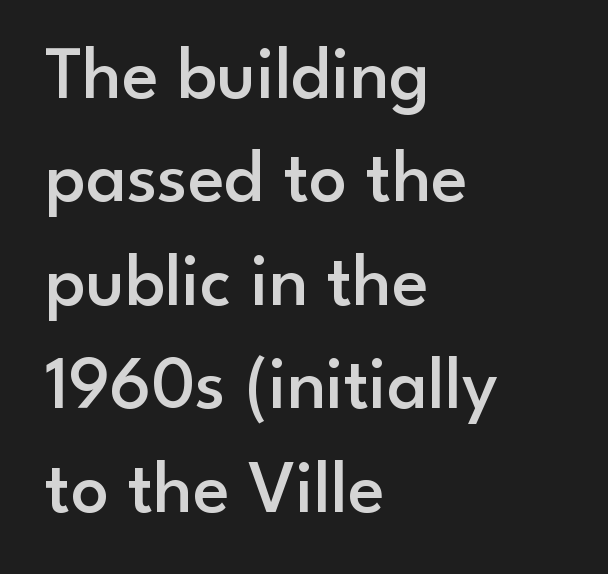
{"serif": "no", "italic": "no", "bold": "semi", "weight": "semibold", "width": "normal", "stroke_contrast": "low", "x_height": "small", "monospaced": "no", "underline": "no", "align": "left", "line_spacing": "normal", "line_spacing_ratio": 1.38, "letter_spacing": "normal", "letter_spacing_em": 0.0, "glyph_px": 75}
